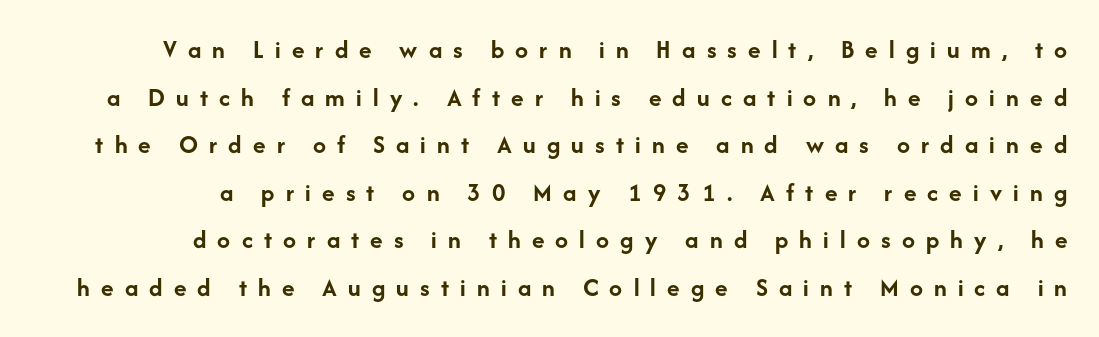
{"italic": "no", "bold": "yes", "underline": "no", "align": "right", "line_spacing_ratio": 1.83, "letter_spacing": "wide", "letter_spacing_em": 0.43, "glyph_px": 26}
